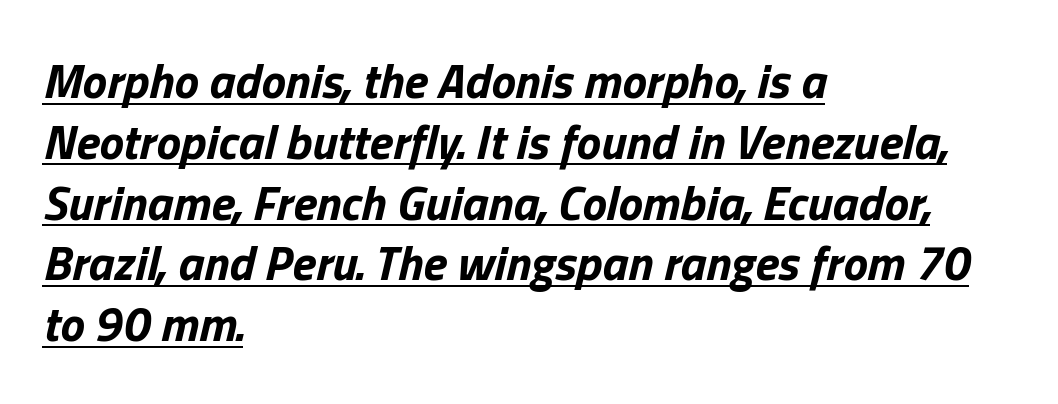
The passage shown is typed in a proportional face where columns would drift. The text block is weighted toward the left margin, trailing off unevenly rightward. The lettering tilts uniformly, giving the passage an italic look. This sample uses plain, unmodified letter spacing. The sample's only ornament is a line tracing under the words. Strokes here are thick enough to call this a true bold.
